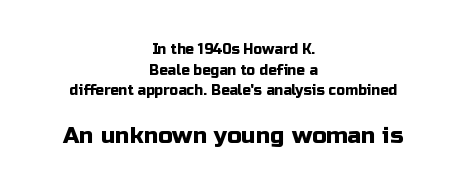
A normal amount of white space separates one row of letters from the next. The setting favours the middle, as headings and verse often do. Is there any slant? The stems are plumb. Nobody drew a line under any word here.
